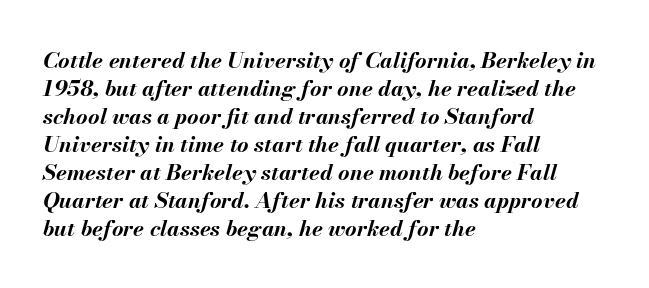
The image shows 22 px bold type, italic (leaning right); set left-aligned, normal line spacing (1.27x), normal letter spacing, not underlined.
